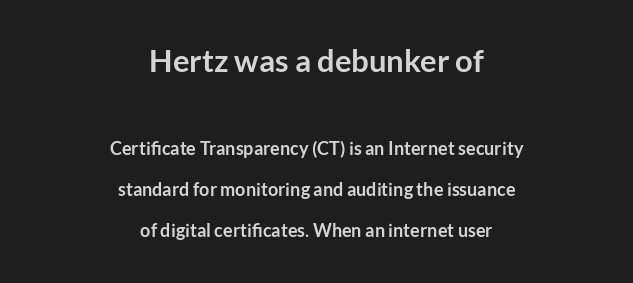
Q: Is the text bold? A: Yes.
Q: Is the text italic (slanted)? A: No, it is upright.
Q: Is the typeface a serif or a sans-serif typeface? A: Sans-serif.
Q: Is the text underlined? A: No.
Q: How is the paragraph aligned? A: Centered.
Q: Is the spacing between letters normal or unusually wide? A: Normal.
Q: Is the spacing between lines tight, normal or loose? A: Loose.
Q: Which block of text is set in a larger size, the first (top) or the second (bottom)? A: The first (top) one.
Q: Width (condensed, normal, or wide)? A: Normal.
Q: Stroke contrast? A: Low.
Q: x-height? A: Medium.
Q: Monospaced? A: No.
